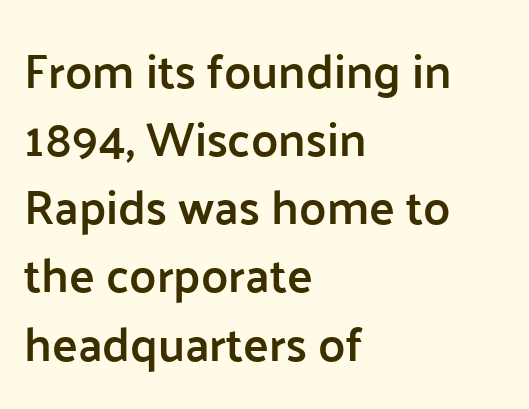
The image shows 48 px semibold sans-serif type, upright; set left-aligned, normal line spacing (1.42x), normal letter spacing, not underlined; low stroke contrast and a medium x-height.
